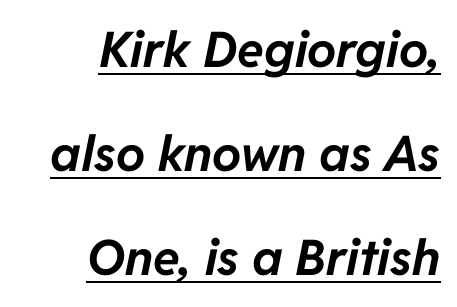
{"italic": "yes", "lean": "right", "slant_degrees": 11, "bold": "yes", "weight": "bold", "width": "normal", "stroke_contrast": "low", "x_height": "medium", "monospaced": "no", "underline": "yes", "align": "right", "line_spacing": "loose", "line_spacing_ratio": 2.12, "letter_spacing": "normal", "letter_spacing_em": 0.0, "glyph_px": 49}
